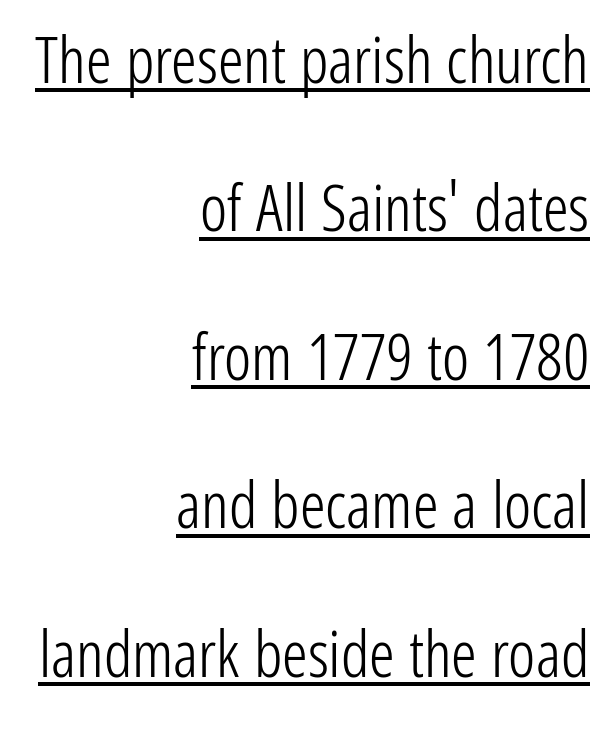
{"serif": "no", "italic": "no", "bold": "no", "weight": "light", "width": "condensed", "stroke_contrast": "low", "x_height": "medium", "monospaced": "no", "underline": "yes", "align": "right", "line_spacing": "loose", "line_spacing_ratio": 2.32, "letter_spacing": "normal", "letter_spacing_em": 0.0, "glyph_px": 64}
